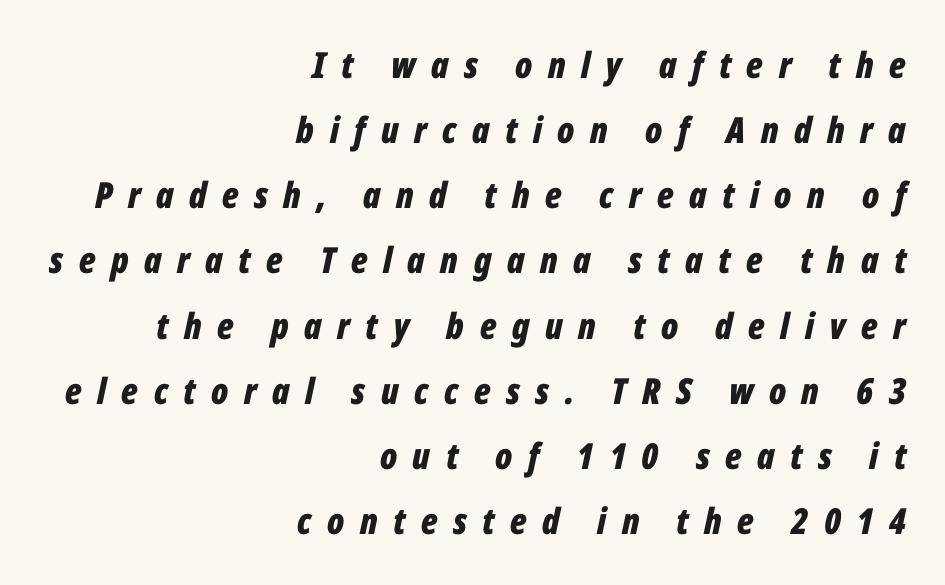
Q: Is the text bold? A: Yes.
Q: Is the text italic (slanted)? A: Yes, it leans right by about 12 degrees.
Q: Is the text underlined? A: No.
Q: How is the paragraph aligned? A: Right-aligned.
Q: Is the spacing between letters normal or unusually wide? A: Unusually wide.
Q: Width (condensed, normal, or wide)? A: Condensed.
Q: Stroke contrast? A: Low.
Q: x-height? A: Medium.
Q: Monospaced? A: No.
